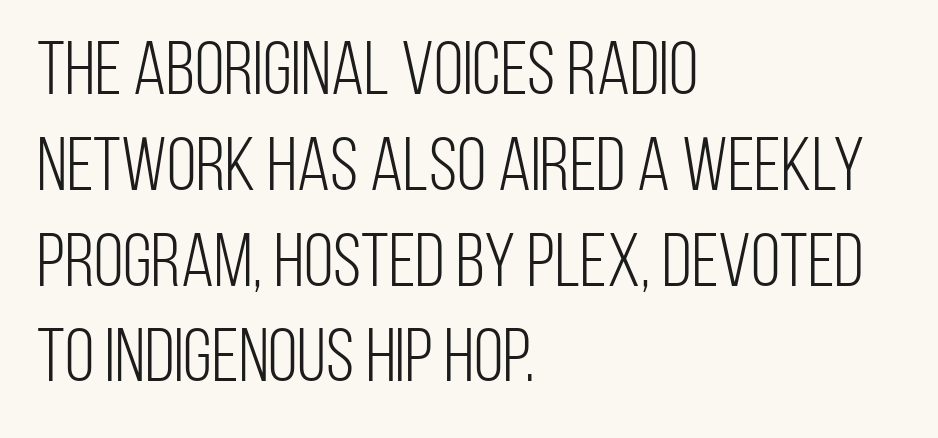
Q: Is the text bold? A: No.
Q: Is the text italic (slanted)? A: No, it is upright.
Q: Is the typeface a serif or a sans-serif typeface? A: Sans-serif.
Q: Is the text underlined? A: No.
Q: How is the paragraph aligned? A: Left-aligned.
Q: Is the spacing between letters normal or unusually wide? A: Normal.
Q: Is the spacing between lines tight, normal or loose? A: Normal.
Q: Width (condensed, normal, or wide)? A: Condensed.
Q: Stroke contrast? A: Low.
Q: x-height? A: Large.
Q: Monospaced? A: No.
